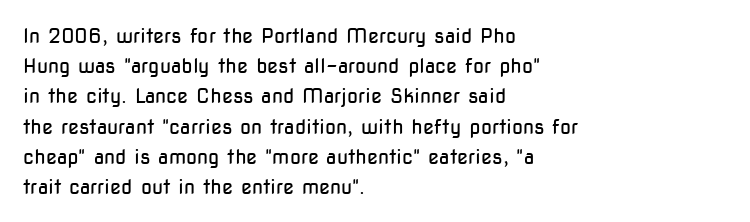
{"italic": "no", "bold": "no", "underline": "no", "align": "left", "line_spacing": "normal", "line_spacing_ratio": 1.51, "letter_spacing": "normal", "letter_spacing_em": 0.0, "glyph_px": 20}
